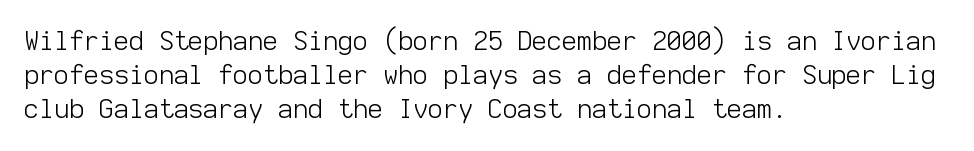
Descenders are the only things crossing below the line. All the whitespace from short lines collects on the right. Characters remain perfectly vertical along every line. The letters sit at their default tracking, neither squeezed nor spread.
